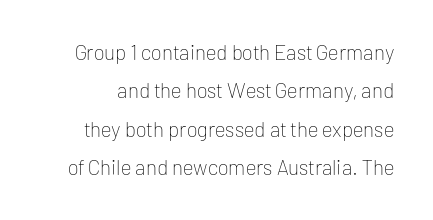
Think standard paragraph weight, or any step lighter than that. Descenders are the only things crossing below the line. Observe the ordinary spacing: letters are neighbours, not strangers. Vertical strokes here are truly vertical.
